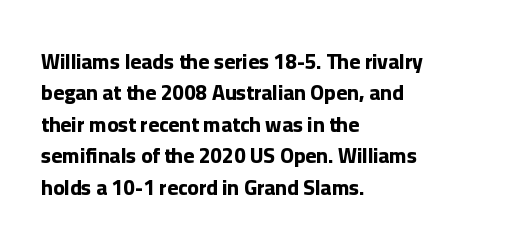
Q: Is the text bold? A: Yes.
Q: Is the text italic (slanted)? A: No, it is upright.
Q: Is the text underlined? A: No.
Q: How is the paragraph aligned? A: Left-aligned.
Q: Is the spacing between letters normal or unusually wide? A: Normal.
Q: Is the spacing between lines tight, normal or loose? A: Normal.
